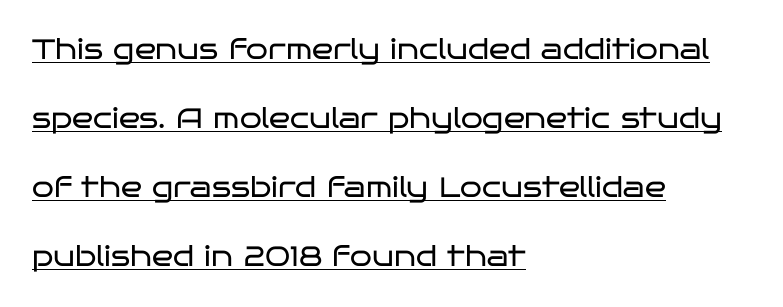
{"serif": "no", "italic": "no", "bold": "no", "weight": "regular", "width": "wide", "stroke_contrast": "low", "x_height": "large", "monospaced": "no", "underline": "yes", "align": "left", "line_spacing": "loose", "line_spacing_ratio": 2.47, "letter_spacing": "normal", "letter_spacing_em": 0.0, "glyph_px": 28}
